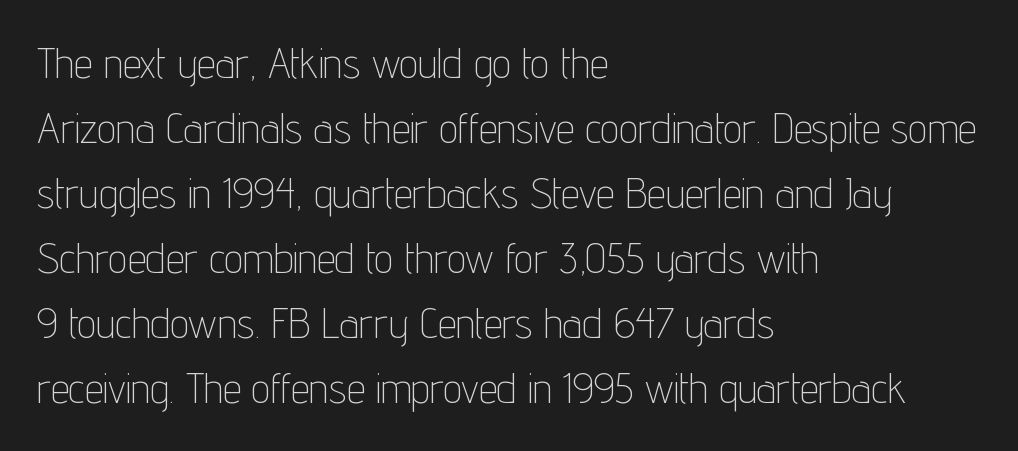
The image shows 42 px thin, condensed sans-serif type, upright; set left-aligned, normal line spacing (1.55x), normal letter spacing, not underlined; low stroke contrast and a medium x-height.
